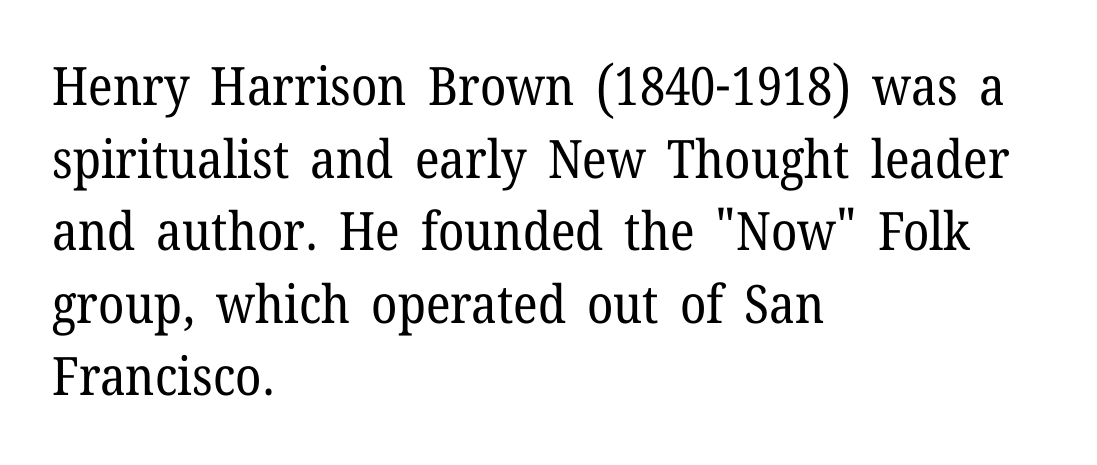
Compared with typical body copy, the letter spacing here is the same. A typesetter would call this leading conventional body-copy spacing. Is this a fixed-width face? No — the glyphs have proportional, varying widths. The specimen omits any rule beneath the text block's lines. Notice how the stems are strictly vertical — no italics here. Reading down the block, your eye returns to a fixed left position each line.
